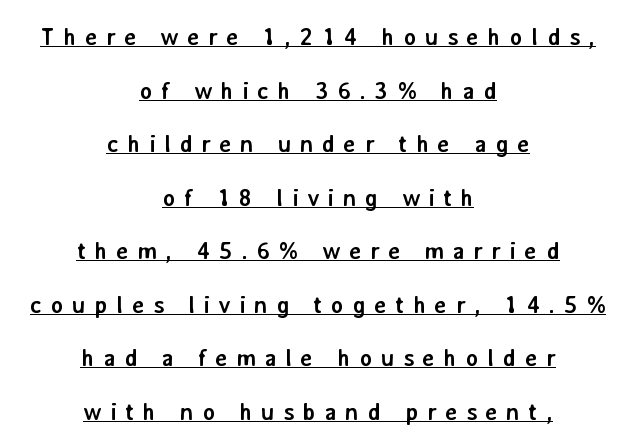
The image shows 24 px bold type, upright; set centered, loose line spacing (2.23x), unusually wide letter spacing (+0.35 em), underlined.
